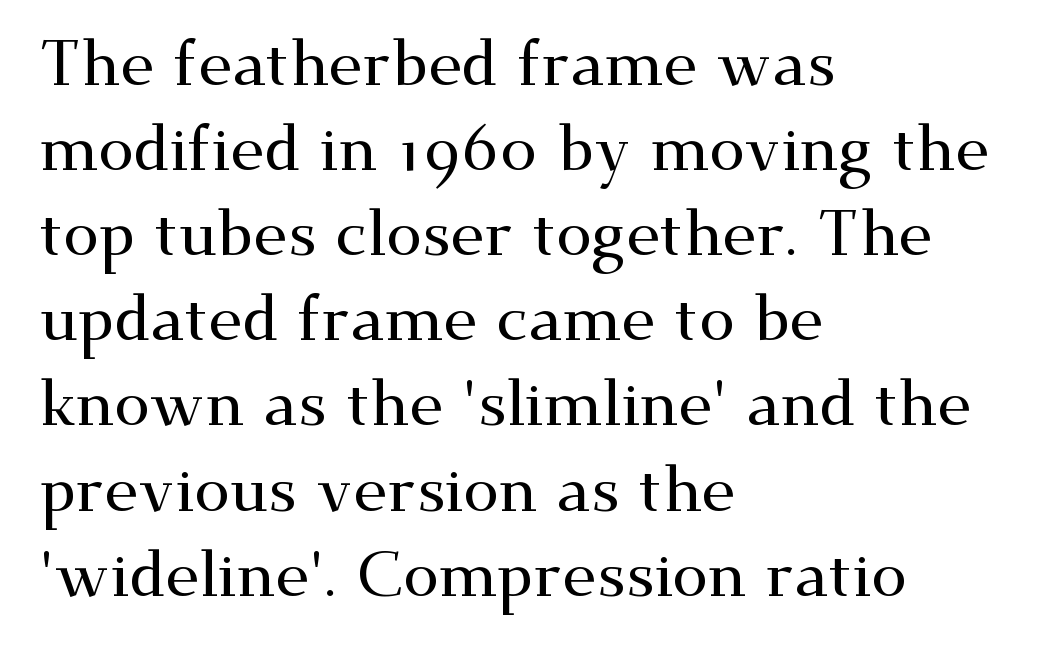
The face used here is proportionally spaced, like ordinary book or web type. The line texture is even and compact thanks to regular tracking. I'd call this a serif setting — the letters wear small feet. One-word summary of the alignment: left. Descender tails drop into unmarked territory.
